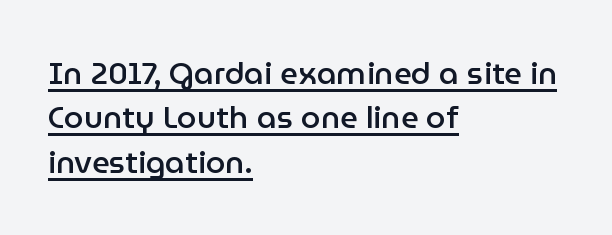
Does the leading feel generous? No, just average. Does the weight exceed regular? Yes, but only to semibold. This sample uses a sans-serif face. The face used here is proportionally spaced, like ordinary book or web type. Horizontally, the lines are justified to the leading edge only.
